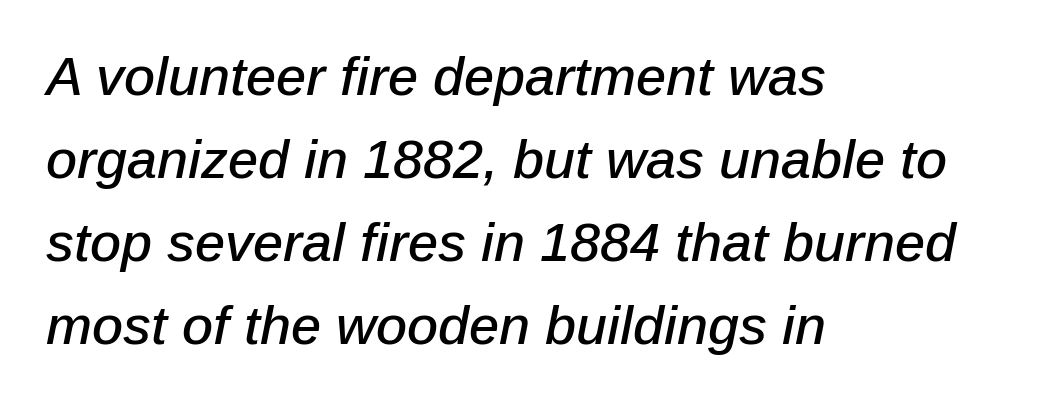
The image shows 54 px text type, italic (leaning right); set left-aligned, normal line spacing (1.54x), normal letter spacing, not underlined; low stroke contrast and a medium x-height.
